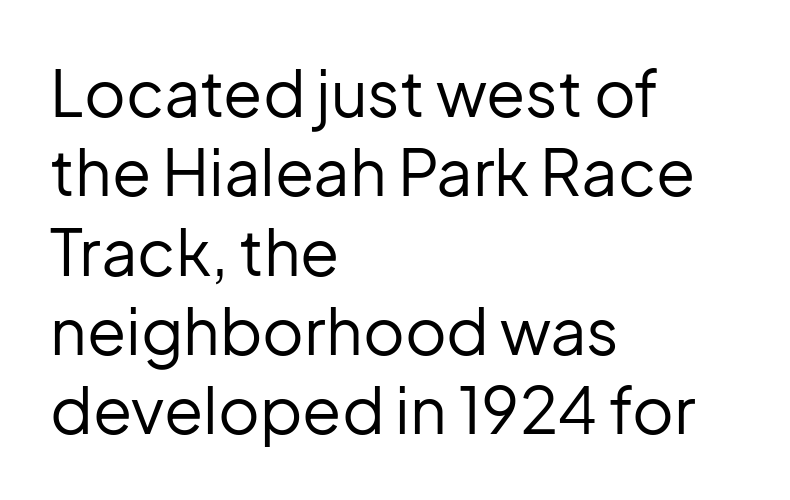
The image shows 64 px regular-weight sans-serif type, upright; set left-aligned, line spacing 1.24x, normal letter spacing, not underlined; low stroke contrast and a medium x-height.
